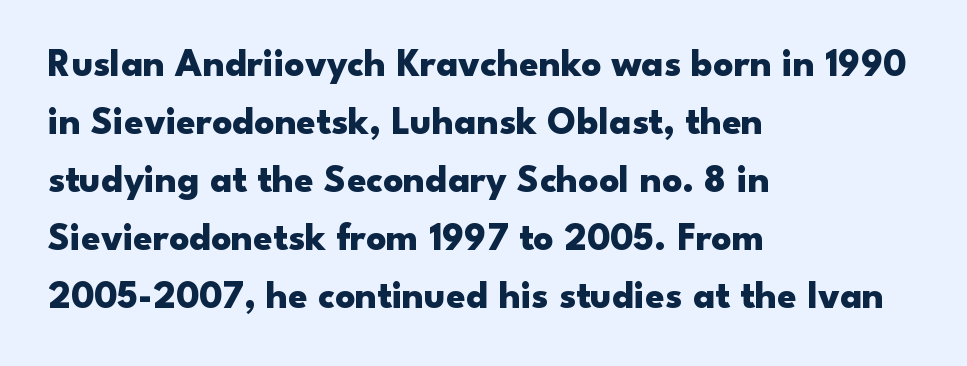
The image shows 39 px heavy, wide sans-serif type, upright; set left-aligned, normal line spacing (1.49x), normal letter spacing, not underlined; low stroke contrast and a small x-height.
